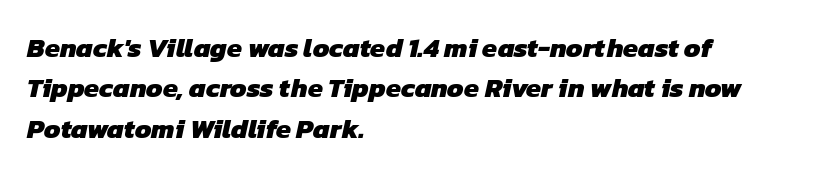
Q: Is the text bold? A: Yes.
Q: Is the text underlined? A: No.
Q: How is the paragraph aligned? A: Left-aligned.
Q: Is the spacing between letters normal or unusually wide? A: Normal.
Q: Is the spacing between lines tight, normal or loose? A: Normal.
